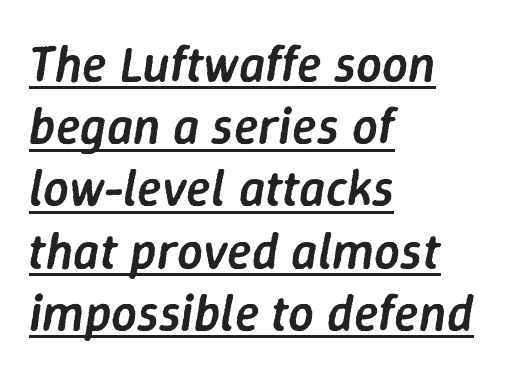
The whole block is typeset with a tilt. Typesetter's note: demi weight, one step under bold. Each line of the rendering has a horizontal stroke beneath the glyphs. Notice how the passage keeps a crisp vertical edge on the left only.
